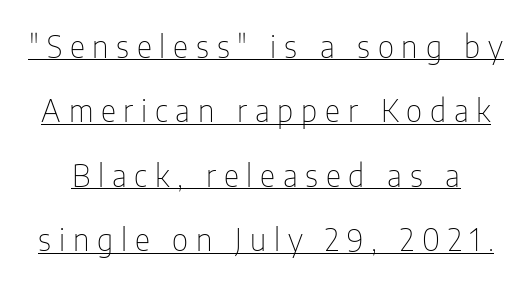
The font's upright variant was chosen for this text. Unbolded letterforms with no extra heft. Interline gaps are noticeably wide in this sample. The type family on display is of the sans-serif kind.
